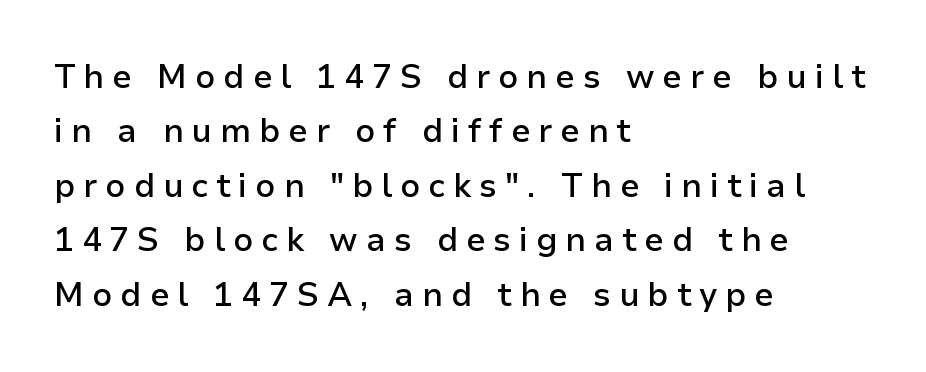
The image shows 33 px semibold sans-serif type, upright; set left-aligned, normal line spacing (1.65x), unusually wide letter spacing (+0.24 em), not underlined; low stroke contrast and a medium x-height.
